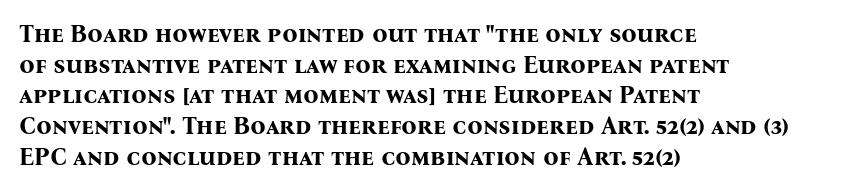
The image shows 24 px bold type, upright; set left-aligned, normal line spacing (1.28x), normal letter spacing, not underlined.
